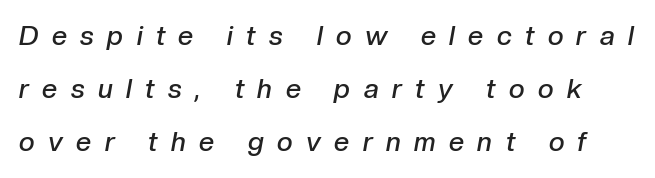
{"italic": "yes", "lean": "right", "slant_degrees": 10, "bold": "semi", "underline": "no", "line_spacing": "loose", "line_spacing_ratio": 1.97, "letter_spacing": "wide", "letter_spacing_em": 0.5, "glyph_px": 27}
